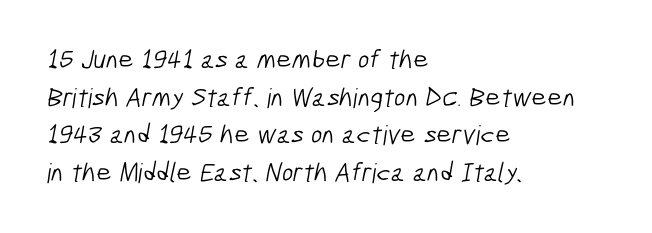
The image shows 27 px text type; set left-aligned, normal line spacing (1.39x), normal letter spacing, not underlined.
